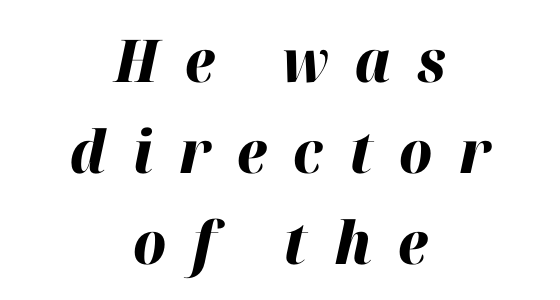
Note the varied advance widths — an 'i' is clearly narrower than an 'm'. A student would call this center alignment; a typographer would say set centered. Each glyph is drawn with heavy, bold strokes. The vertical gap from one line to the next is medium. The area under the type is left untouched.
